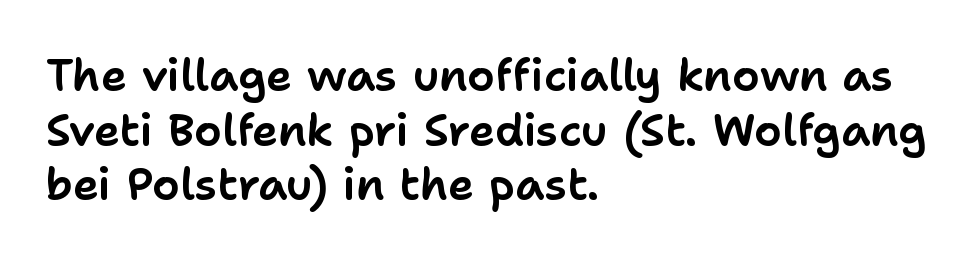
Note: no serifs on the glyphs. How are the letters spaced? Ordinarily, with no added tracking. Every stem runs plumb, perpendicular to the baseline. Teacher's note: observe the even left margin — that is flush-left alignment. The specimen omits any rule beneath the text block's lines. Here the designer chose a conventional face with non-uniform glyph widths.
